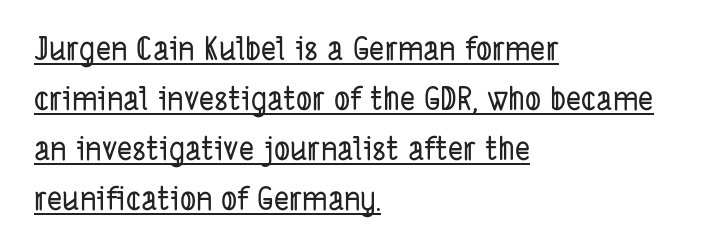
The image shows 32 px condensed sans-serif type; set left-aligned, normal line spacing (1.56x), normal letter spacing, underlined; low stroke contrast and a medium x-height.
